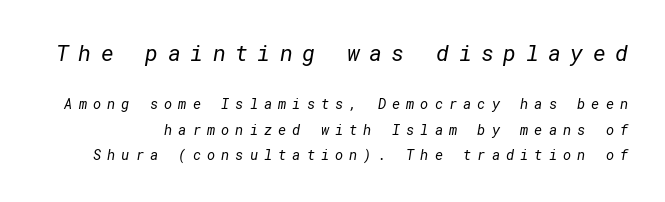
Q: Is the text bold? A: No.
Q: Is the text underlined? A: No.
Q: Is the spacing between letters normal or unusually wide? A: Unusually wide.
Q: Which block of text is set in a larger size, the first (top) or the second (bottom)? A: The first (top) one.
